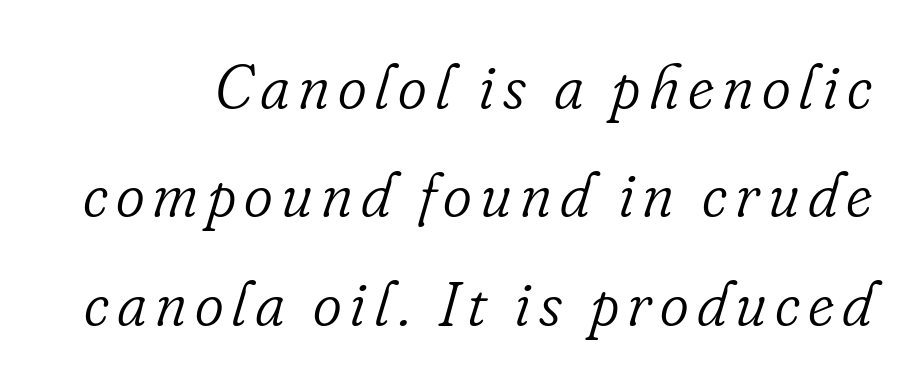
{"serif": "yes", "italic": "yes", "lean": "right", "slant_degrees": 16, "bold": "no", "weight": "light", "width": "normal", "stroke_contrast": "low", "x_height": "small", "monospaced": "no", "underline": "no", "line_spacing_ratio": 1.75, "glyph_px": 62}
